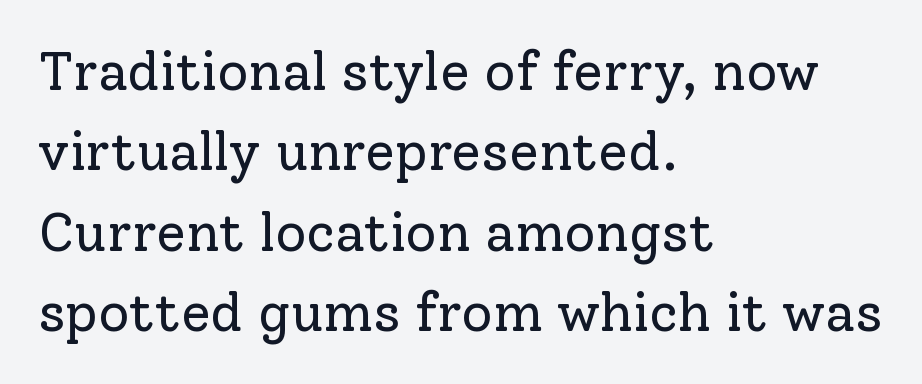
The image shows 54 px regular-weight serif type, upright; set left-aligned, normal line spacing (1.49x), normal letter spacing, not underlined; low stroke contrast and a medium x-height.
